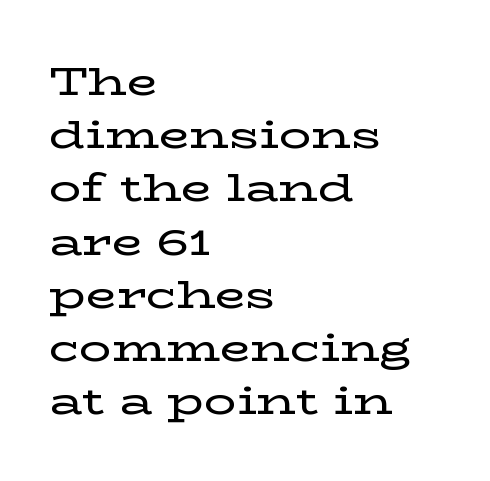
Reading down the column, the eye jumps a familiar distance to each next line. Lines of text with bare space underneath. There is no visible air inserted between adjacent glyphs. Observe the serifs anchoring each vertical stroke in this sample. Posture: straight, roman, zero tilt.
